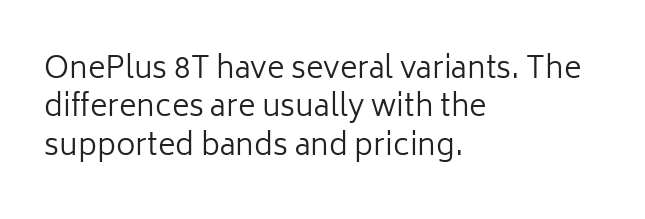
The image shows 30 px regular-weight sans-serif type, upright; set left-aligned, normal line spacing (1.28x), normal letter spacing, not underlined; low stroke contrast and a medium x-height.
